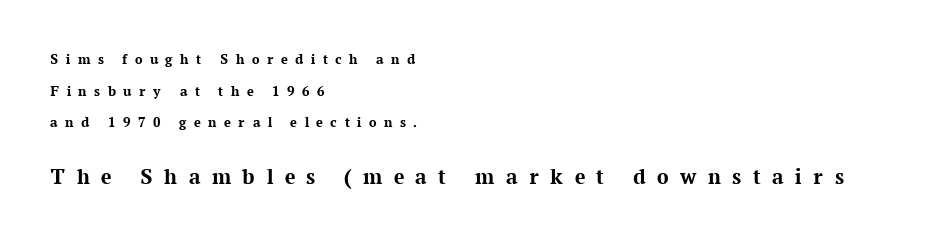
{"italic": "no", "bold": "yes", "underline": "no", "align": "left", "line_spacing": "loose", "line_spacing_ratio": 2.11, "letter_spacing": "wide", "letter_spacing_em": 0.5, "larger_block": "second", "size_ratio": 1.53, "glyph_px": 23}
